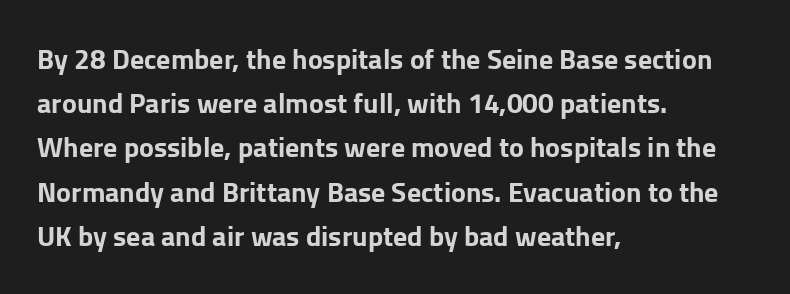
{"serif": "no", "italic": "no", "bold": "yes", "weight": "bold", "width": "normal", "stroke_contrast": "low", "x_height": "medium", "monospaced": "no", "underline": "no", "align": "left", "line_spacing": "normal", "line_spacing_ratio": 1.58, "letter_spacing": "normal", "letter_spacing_em": 0.0, "glyph_px": 28}
